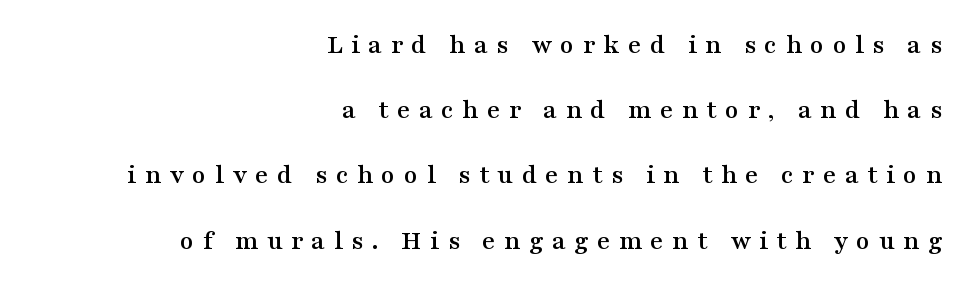
{"serif": "yes", "italic": "no", "width": "wide", "stroke_contrast": "medium", "x_height": "medium", "monospaced": "no", "underline": "no", "align": "right", "line_spacing": "loose", "line_spacing_ratio": 2.33, "letter_spacing": "wide", "letter_spacing_em": 0.3, "glyph_px": 28}
